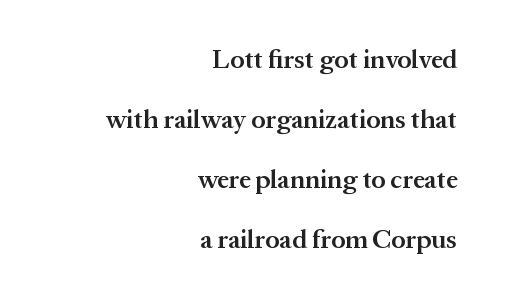
{"italic": "no", "bold": "semi", "underline": "no", "align": "right", "line_spacing": "loose", "line_spacing_ratio": 2.31, "letter_spacing": "normal", "letter_spacing_em": 0.0, "glyph_px": 26}
